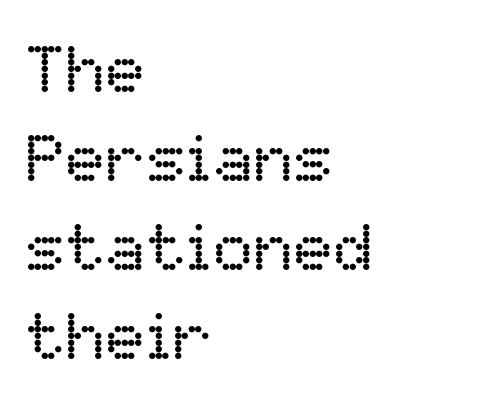
Regarding leading, the lines here are spaced in the standard way. Observe the ordinary spacing: letters are neighbours, not strangers. The letters advance in unequal steps, a hallmark of proportional type. The setting favours the left margin, as ordinary paragraphs usually do.
